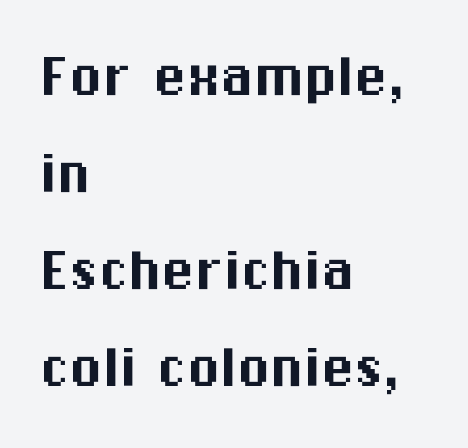
Q: Is the text italic (slanted)? A: No, it is upright.
Q: Is the typeface a serif or a sans-serif typeface? A: Sans-serif.
Q: Is the text underlined? A: No.
Q: How is the paragraph aligned? A: Left-aligned.
Q: Is the spacing between letters normal or unusually wide? A: Normal.
Q: Is the spacing between lines tight, normal or loose? A: Normal.
Q: Width (condensed, normal, or wide)? A: Normal.
Q: Stroke contrast? A: Medium.
Q: x-height? A: Medium.
Q: Monospaced? A: No.
